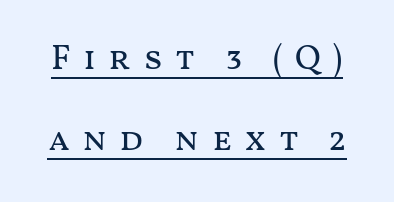
The image shows 35 px regular-weight, wide type, upright; set loose line spacing (2.32x), unusually wide letter spacing (+0.34 em), underlined; medium stroke contrast and a medium x-height.
